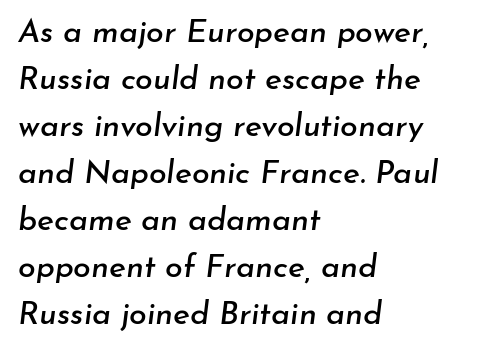
{"italic": "yes", "lean": "right", "slant_degrees": 7, "width": "normal", "stroke_contrast": "low", "x_height": "small", "monospaced": "no", "underline": "no", "align": "left", "line_spacing": "normal", "line_spacing_ratio": 1.47, "letter_spacing": "normal", "letter_spacing_em": 0.0, "glyph_px": 32}
